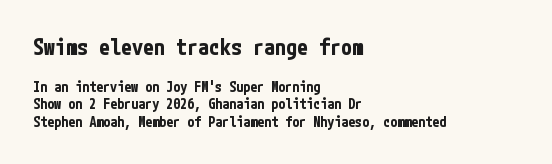
{"italic": "no", "bold": "yes", "underline": "no", "align": "left", "line_spacing_ratio": 1.24, "letter_spacing": "normal", "letter_spacing_em": 0.0, "larger_block": "first", "size_ratio": 1.57, "glyph_px": 22}
